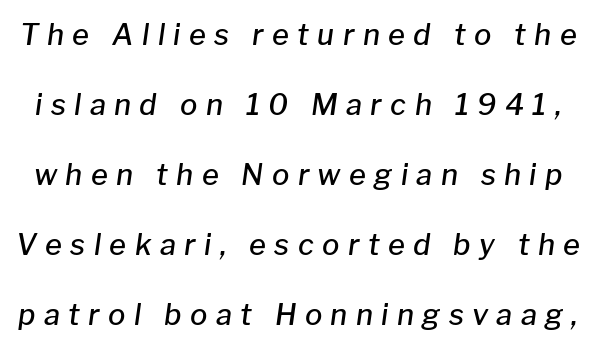
{"italic": "yes", "lean": "right", "slant_degrees": 8, "bold": "semi", "weight": "semibold", "width": "normal", "stroke_contrast": "low", "x_height": "medium", "monospaced": "no", "underline": "no", "line_spacing": "loose", "line_spacing_ratio": 2.41, "letter_spacing": "wide", "letter_spacing_em": 0.29, "glyph_px": 29}
